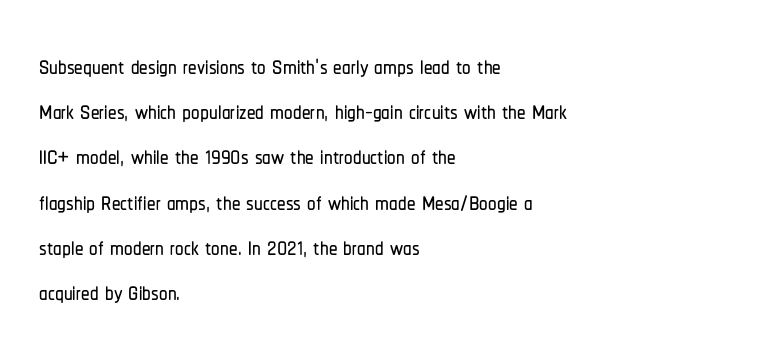
Rows of type keep a routine distance in the vertical direction. Style check: upright. I'd call this a sans setting — the letters go barefoot. How are the letters spaced? Ordinarily, with no added tracking.
